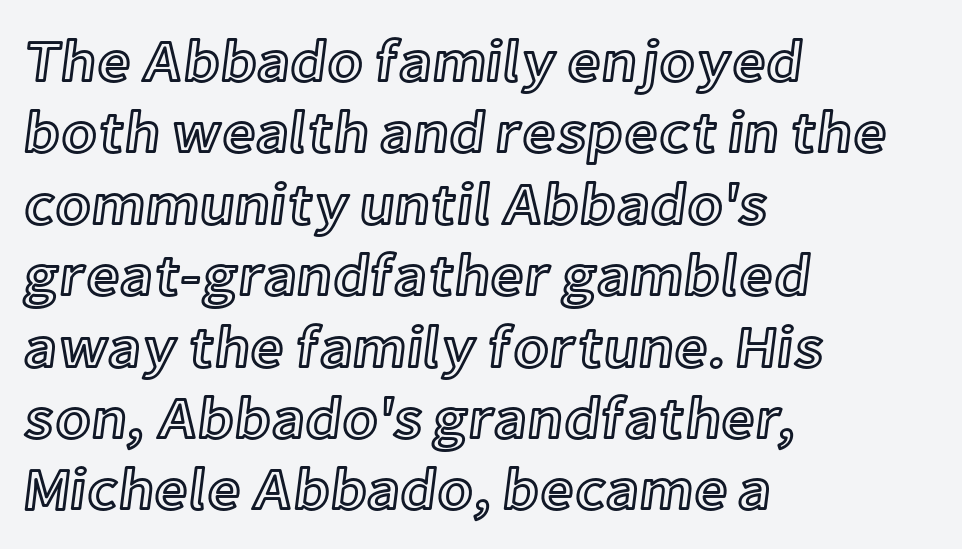
The image shows 59 px text type; set left-aligned, line spacing 1.21x, normal letter spacing, not underlined; a medium x-height.
